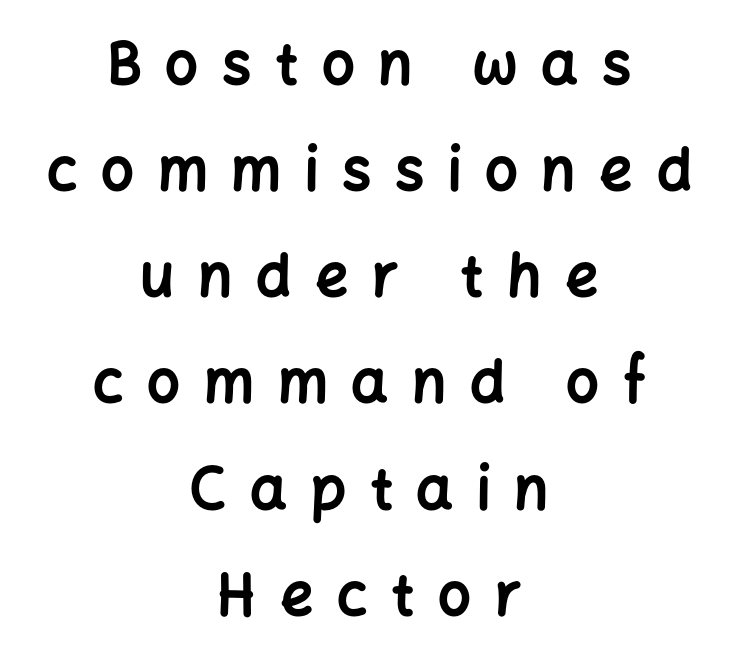
{"serif": "no", "italic": "no", "bold": "yes", "weight": "bold", "width": "normal", "stroke_contrast": "low", "x_height": "medium", "monospaced": "no", "underline": "no", "align": "center", "line_spacing_ratio": 1.83, "letter_spacing": "wide", "letter_spacing_em": 0.41, "glyph_px": 58}
